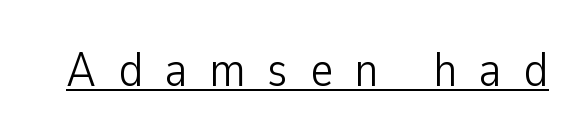
{"serif": "no", "italic": "no", "bold": "no", "weight": "light", "width": "condensed", "stroke_contrast": "low", "x_height": "medium", "monospaced": "no", "underline": "yes", "letter_spacing": "wide", "letter_spacing_em": 0.44, "glyph_px": 49}
